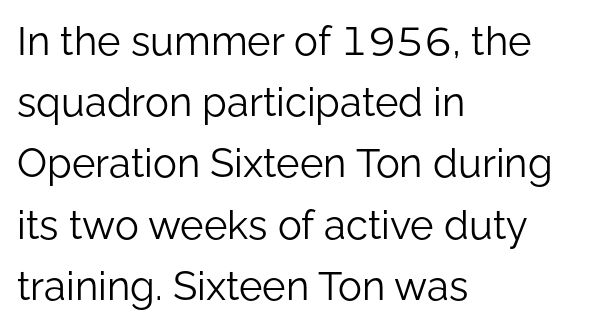
{"serif": "no", "italic": "no", "bold": "no", "weight": "light", "width": "normal", "stroke_contrast": "low", "x_height": "medium", "monospaced": "no", "underline": "no", "align": "left", "line_spacing": "normal", "line_spacing_ratio": 1.53, "letter_spacing": "normal", "letter_spacing_em": 0.0, "glyph_px": 40}
